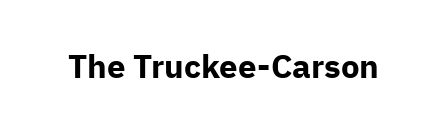
Q: Is the text bold? A: Yes.
Q: Is the text italic (slanted)? A: No, it is upright.
Q: Is the typeface a serif or a sans-serif typeface? A: Sans-serif.
Q: Is the text underlined? A: No.
Q: Is the spacing between letters normal or unusually wide? A: Normal.
Q: Width (condensed, normal, or wide)? A: Normal.
Q: Stroke contrast? A: Low.
Q: x-height? A: Medium.
Q: Monospaced? A: No.
